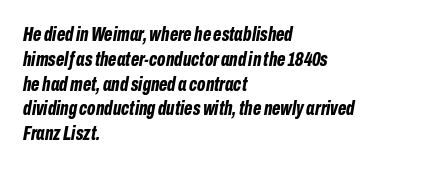
{"italic": "yes", "lean": "right", "slant_degrees": 10, "bold": "yes", "underline": "no", "align": "left", "line_spacing_ratio": 1.24, "letter_spacing": "normal", "letter_spacing_em": 0.0, "glyph_px": 20}
